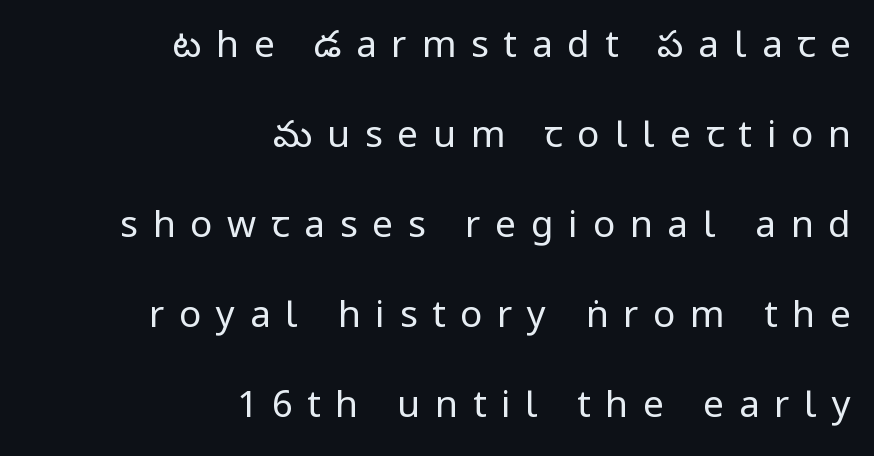
The rendering shows plain stroke endings on the letterforms — a sans-serif design. Students, observe: this is what heavily led, spacious text looks like. The passage shown is not underscored anywhere. Does the copy run flush right? Yes — the right margin is perfectly even. The type sits square on the baseline with zero lean.
